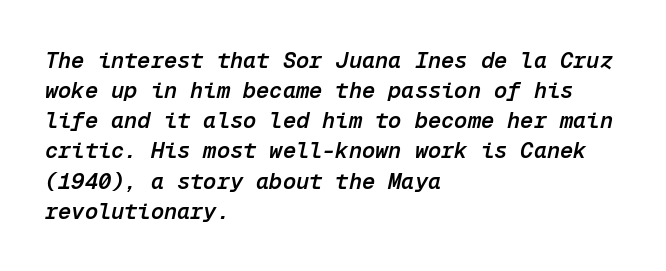
{"italic": "yes", "lean": "right", "slant_degrees": 12, "bold": "semi", "underline": "no", "align": "left", "line_spacing": "normal", "line_spacing_ratio": 1.37, "letter_spacing": "normal", "letter_spacing_em": 0.0, "glyph_px": 22}
